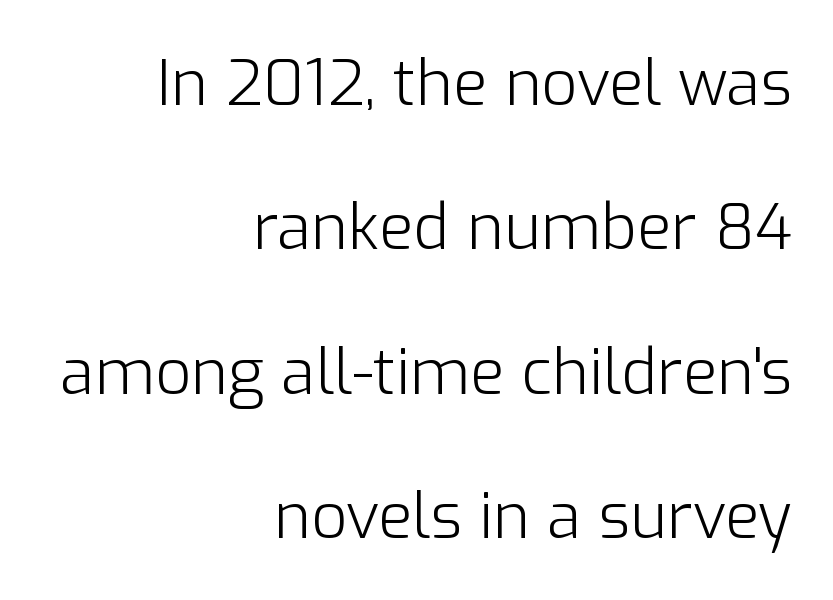
Q: Is the text bold? A: No.
Q: Is the text italic (slanted)? A: No, it is upright.
Q: Is the typeface a serif or a sans-serif typeface? A: Sans-serif.
Q: Is the text underlined? A: No.
Q: How is the paragraph aligned? A: Right-aligned.
Q: Is the spacing between letters normal or unusually wide? A: Normal.
Q: Is the spacing between lines tight, normal or loose? A: Loose.
Q: Width (condensed, normal, or wide)? A: Normal.
Q: Stroke contrast? A: Low.
Q: x-height? A: Medium.
Q: Monospaced? A: No.
